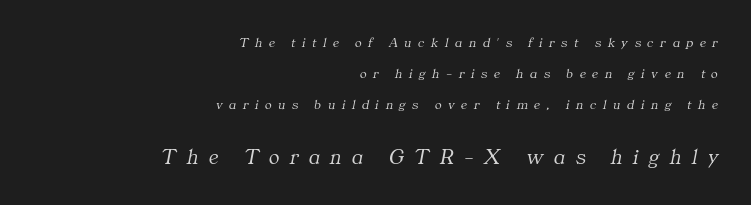
Q: Is the text bold? A: No.
Q: Is the text italic (slanted)? A: Yes, it leans right by about 11 degrees.
Q: Is the text underlined? A: No.
Q: How is the paragraph aligned? A: Right-aligned.
Q: Is the spacing between letters normal or unusually wide? A: Unusually wide.
Q: Is the spacing between lines tight, normal or loose? A: Loose.
Q: Which block of text is set in a larger size, the first (top) or the second (bottom)? A: The second (bottom) one.
